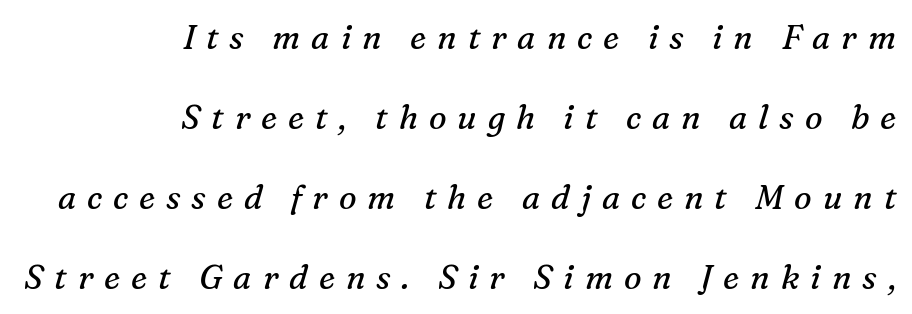
The image shows 33 px regular-weight serif type, italic (leaning right); set right-aligned, loose line spacing (2.42x), unusually wide letter spacing (+0.33 em), not underlined; medium stroke contrast and a medium x-height.
